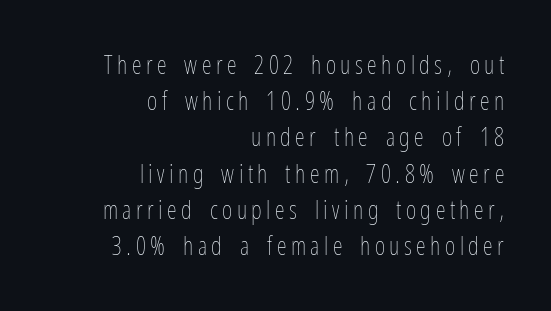
Q: Is the text bold? A: No.
Q: Is the text italic (slanted)? A: No, it is upright.
Q: Is the text underlined? A: No.
Q: How is the paragraph aligned? A: Right-aligned.
Q: Is the spacing between lines tight, normal or loose? A: Normal.
